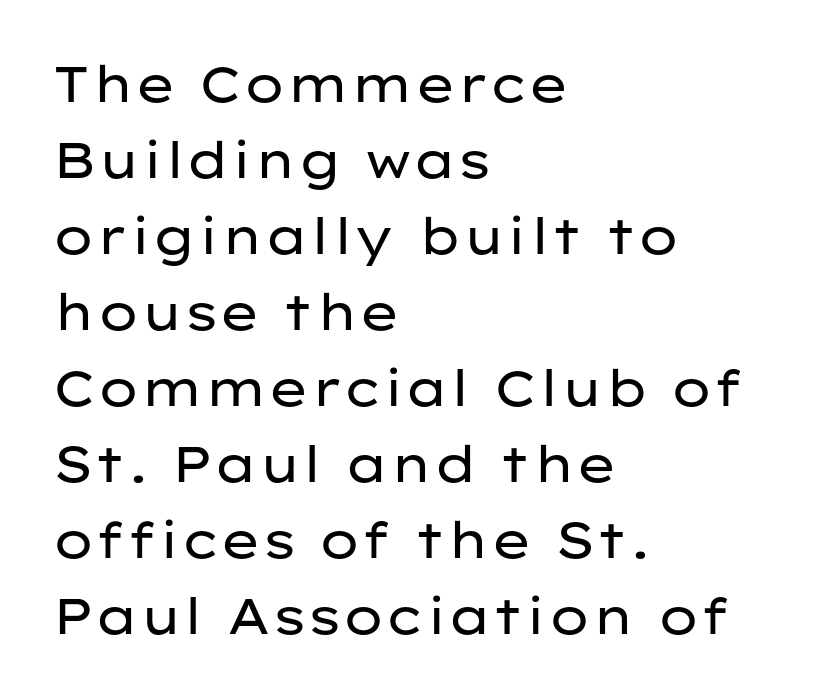
{"serif": "no", "italic": "no", "bold": "no", "weight": "regular", "width": "wide", "stroke_contrast": "low", "x_height": "medium", "monospaced": "no", "underline": "no", "align": "left", "line_spacing": "normal", "line_spacing_ratio": 1.52, "letter_spacing": "normal", "letter_spacing_em": 0.0, "glyph_px": 50}
